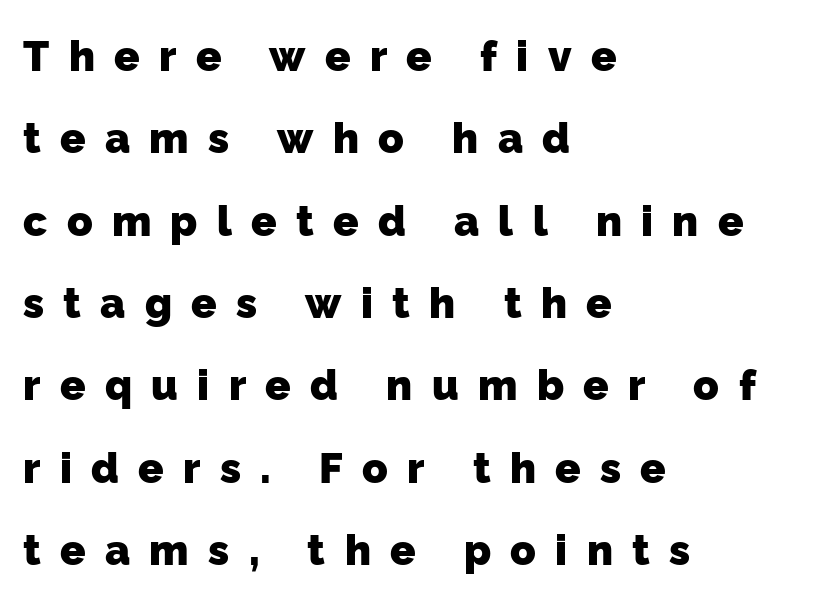
The image shows 42 px heavy sans-serif type; set left-aligned, loose line spacing (1.96x), unusually wide letter spacing (+0.46 em), not underlined; low stroke contrast and a medium x-height.
